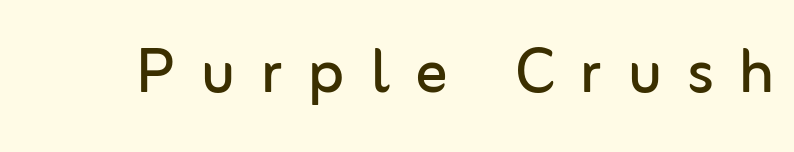
Varying glyph widths throughout — classic text-font behaviour. Loose tracking; the words dissolve into strings of separated letters. Upright lettering throughout. Weight: regular or lighter.
